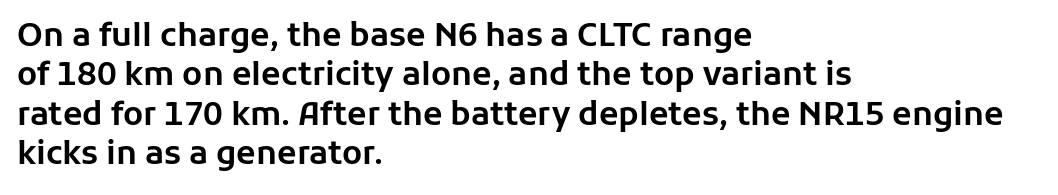
Q: Is the text italic (slanted)? A: No, it is upright.
Q: Is the typeface a serif or a sans-serif typeface? A: Sans-serif.
Q: Is the text underlined? A: No.
Q: How is the paragraph aligned? A: Left-aligned.
Q: Is the spacing between letters normal or unusually wide? A: Normal.
Q: Width (condensed, normal, or wide)? A: Normal.
Q: Stroke contrast? A: Low.
Q: x-height? A: Medium.
Q: Monospaced? A: No.
